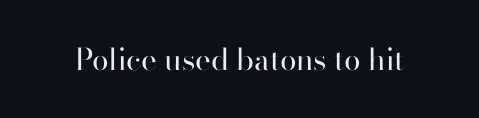
{"serif": "no", "italic": "no", "bold": "no", "weight": "regular", "width": "normal", "stroke_contrast": "high", "x_height": "small", "monospaced": "no", "underline": "no", "letter_spacing": "normal", "letter_spacing_em": 0.0, "glyph_px": 30}
